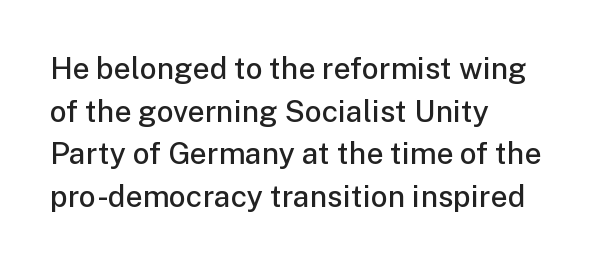
The image shows 30 px semibold sans-serif type, upright; set left-aligned, normal line spacing (1.42x), normal letter spacing, not underlined; low stroke contrast and a medium x-height.
